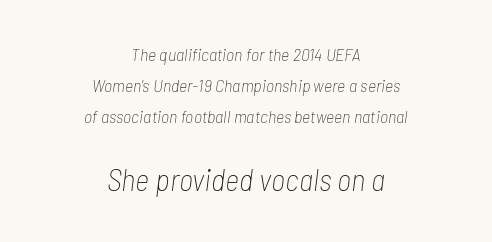
The image shows 31 px thin, condensed type, italic (leaning right); set centered, line spacing 1.71x, normal letter spacing, not underlined; the second (bottom) block is 1.72x larger; low stroke contrast and a medium x-height.
